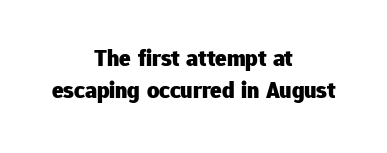
The image shows 24 px bold type, upright; set centered, normal line spacing (1.35x), normal letter spacing, not underlined.
